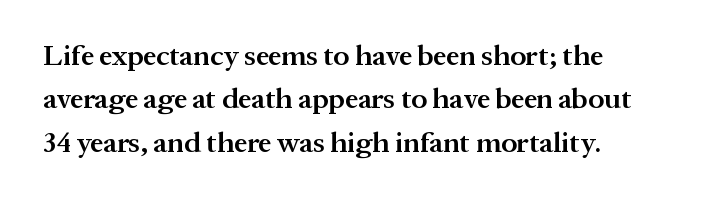
{"serif": "yes", "italic": "no", "bold": "semi", "weight": "semibold", "width": "normal", "stroke_contrast": "medium", "x_height": "medium", "monospaced": "no", "underline": "no", "line_spacing": "normal", "line_spacing_ratio": 1.5, "letter_spacing": "normal", "letter_spacing_em": 0.0, "glyph_px": 29}
